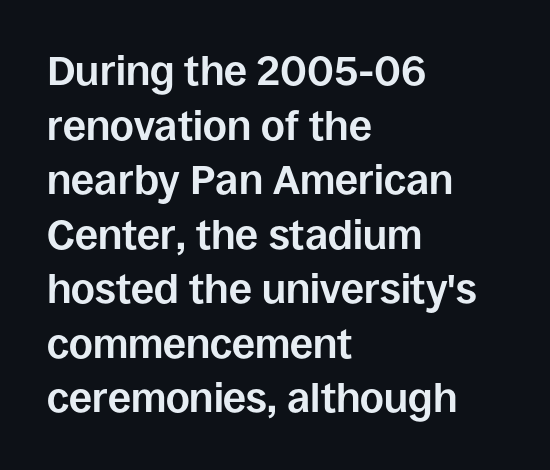
Q: Is the text bold? A: Yes.
Q: Is the text italic (slanted)? A: No, it is upright.
Q: Is the typeface a serif or a sans-serif typeface? A: Sans-serif.
Q: Is the text underlined? A: No.
Q: How is the paragraph aligned? A: Left-aligned.
Q: Is the spacing between letters normal or unusually wide? A: Normal.
Q: Is the spacing between lines tight, normal or loose? A: Normal.
Q: Width (condensed, normal, or wide)? A: Normal.
Q: Stroke contrast? A: Low.
Q: x-height? A: Large.
Q: Monospaced? A: No.
